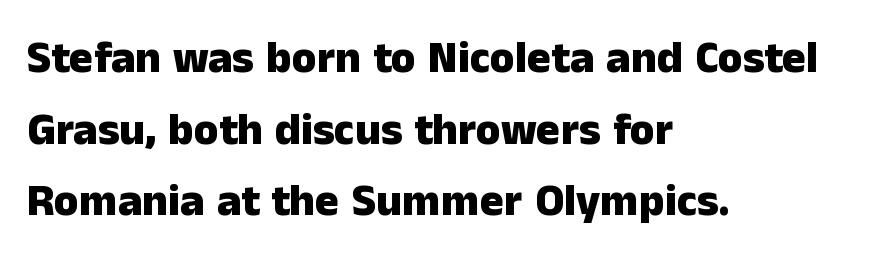
The image shows 45 px heavy sans-serif type, upright; set left-aligned, normal line spacing (1.59x), normal letter spacing, not underlined; low stroke contrast and a medium x-height.
